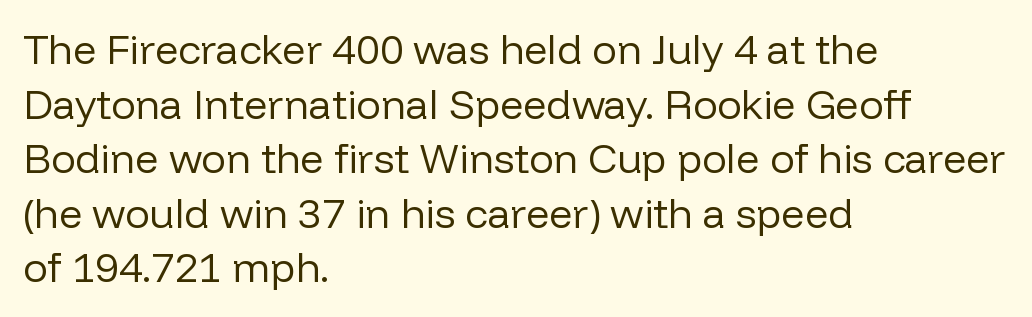
This sample has the flowing, uneven cadence of proportional lettering. The rag falls on the right side of this text block. The rendering shows plain stroke endings on the letterforms — a sans-serif design. Compared with typical body copy, the letter spacing here is the same.
